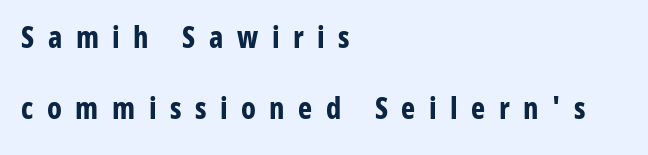
The image shows 30 px bold, condensed sans-serif type, upright; set left-aligned, loose line spacing (2.36x), unusually wide letter spacing (+0.45 em), not underlined; low stroke contrast and a medium x-height.
